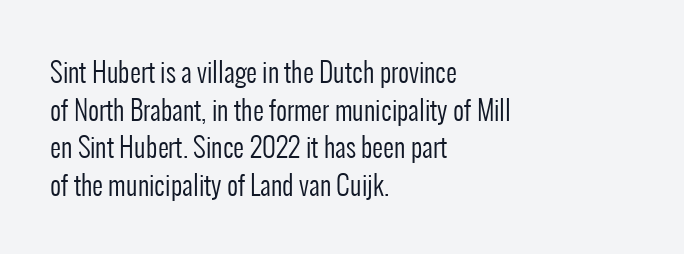
Notice how the stems are strictly vertical — no italics here. A bare baseline throughout the passage. Inter-character spacing is left at the font's built-in metrics. Vertical spacing — default. The ragged edge is on the right, which tells us the setting is flush left. The font sits on the lighter half of the weight spectrum, regular included.
